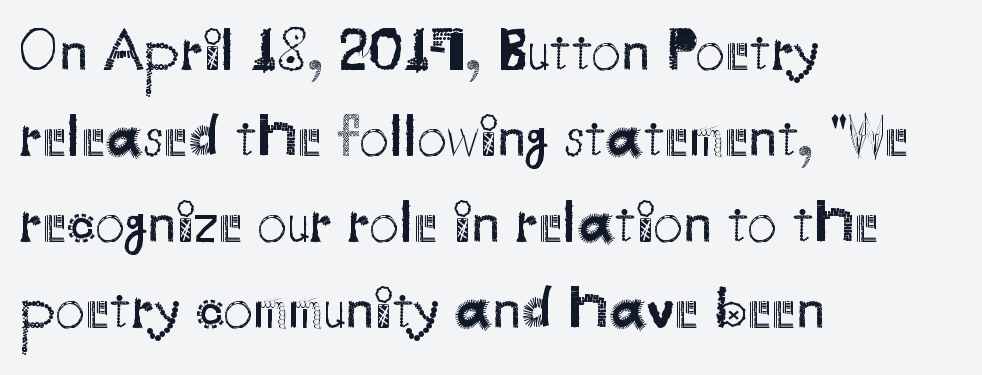
The image shows 59 px regular-weight sans-serif type, upright; set left-aligned, normal line spacing (1.46x), normal letter spacing, not underlined; medium stroke contrast and a small x-height.
